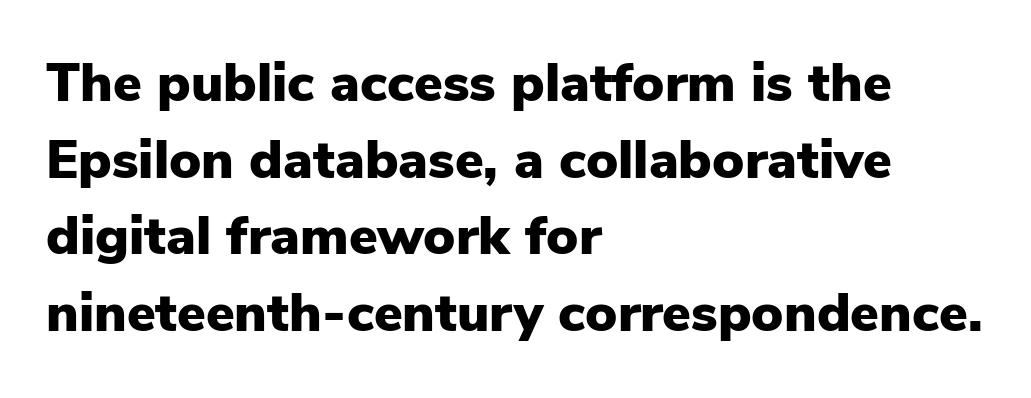
The image shows 54 px heavy sans-serif type, upright; set left-aligned, normal line spacing (1.42x), normal letter spacing, not underlined; low stroke contrast and a medium x-height.
